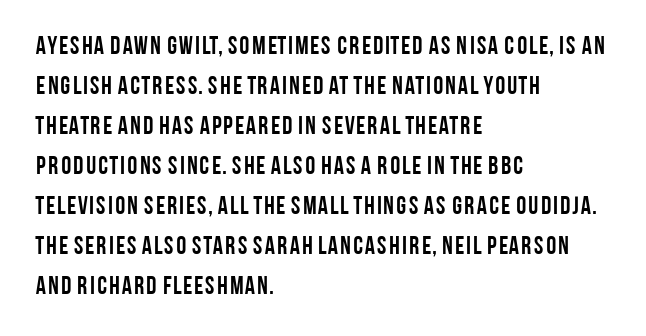
The image shows 25 px bold type, upright; set left-aligned, normal line spacing (1.6x), normal letter spacing, not underlined.
